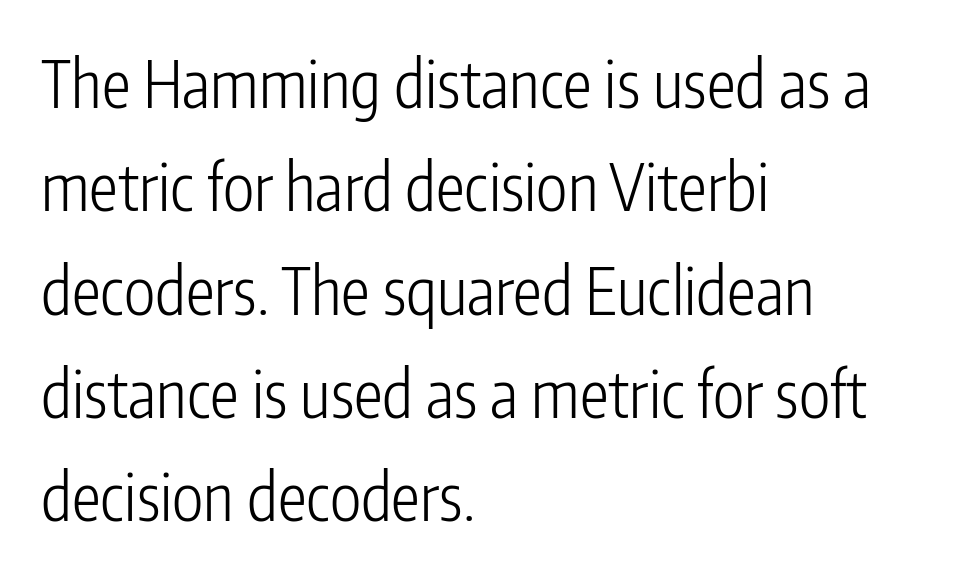
{"serif": "no", "italic": "no", "bold": "no", "weight": "light", "width": "condensed", "stroke_contrast": "low", "x_height": "medium", "monospaced": "no", "underline": "no", "align": "left", "line_spacing": "normal", "line_spacing_ratio": 1.59, "letter_spacing": "normal", "letter_spacing_em": 0.0, "glyph_px": 65}
